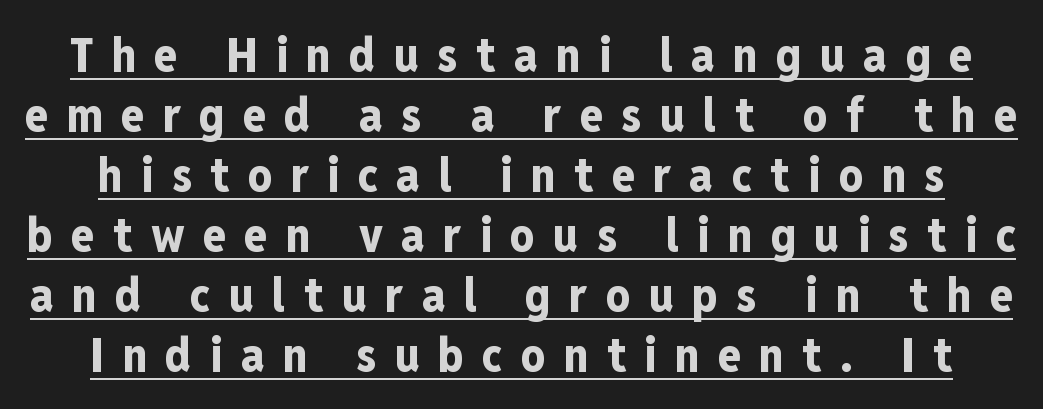
Q: Is the text bold? A: Yes.
Q: Is the text italic (slanted)? A: No, it is upright.
Q: Is the typeface a serif or a sans-serif typeface? A: Sans-serif.
Q: Is the text underlined? A: Yes.
Q: Is the spacing between letters normal or unusually wide? A: Unusually wide.
Q: Is the spacing between lines tight, normal or loose? A: Normal.
Q: Width (condensed, normal, or wide)? A: Condensed.
Q: Stroke contrast? A: Low.
Q: x-height? A: Medium.
Q: Monospaced? A: No.
